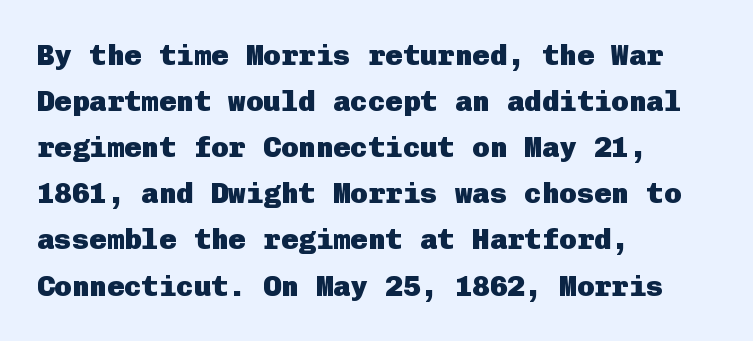
The image shows 29 px heavy sans-serif type, upright; set left-aligned, normal line spacing (1.59x), normal letter spacing, not underlined; low stroke contrast and a medium x-height.
